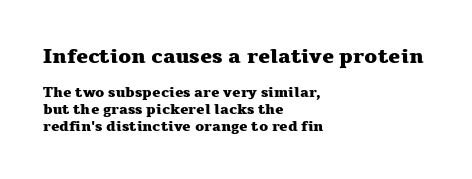
The emphasis by scale lands on block number one, above. Nope, not italic — everything's standing straight. Casual observation: everything's shoved over to the left. Glance below the letters and you will spot only blank space. Pretty heavy lettering here — definitely bold. This rendering leaves character spacing at its baseline value.
